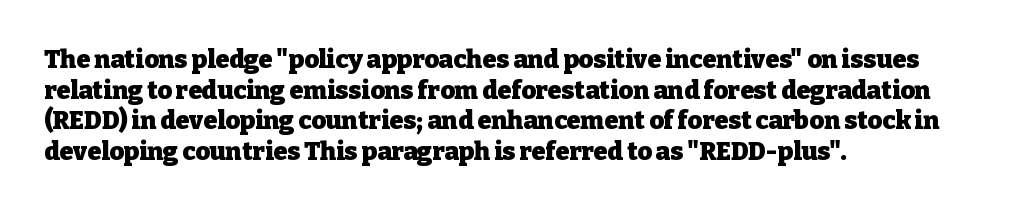
Q: Is the text bold? A: Yes.
Q: Is the text italic (slanted)? A: No, it is upright.
Q: Is the text underlined? A: No.
Q: How is the paragraph aligned? A: Left-aligned.
Q: Is the spacing between letters normal or unusually wide? A: Normal.
